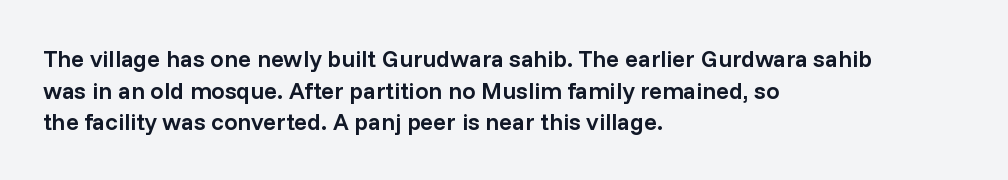
{"italic": "no", "bold": "semi", "underline": "no", "align": "left", "line_spacing": "normal", "line_spacing_ratio": 1.32, "letter_spacing": "normal", "letter_spacing_em": 0.0, "glyph_px": 24}
